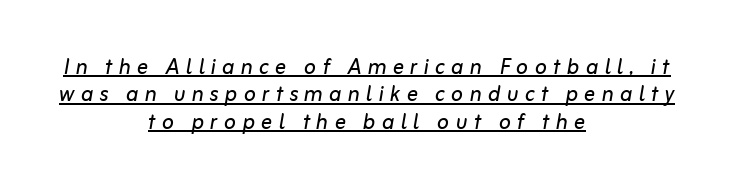
The passage is arranged like a title page — every line centered. This is underlined copy, the kind a proofreader might mark for attention. Display-style spreading of the glyphs; the letterfit is very open. The designer dialed line spacing down below the default. Style check: oblique.
